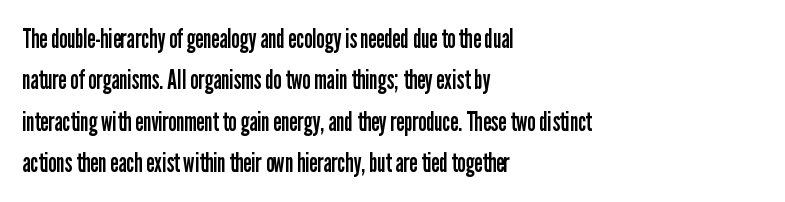
Each stroke keeps to a modest, everyday thickness or less. Whoever set this chose a conventional vertical rhythm. Caption: multi-line text, flush left, ragged right. Underlining? Definitely not there.
